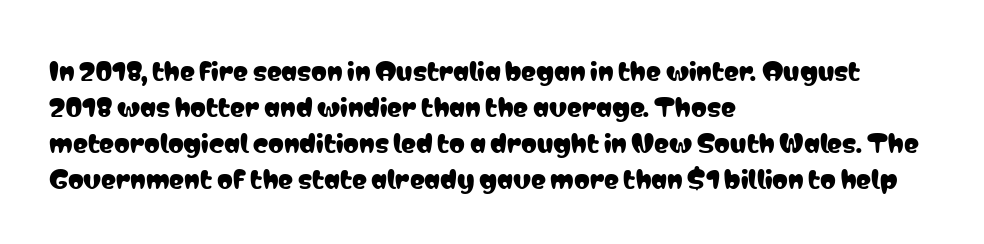
Vertically, the passage feels balanced, rows spaced as you'd expect. Every character sits straight up, as roman type does. A typesetter would call this zero additional tracking. Each line starts at the same left margin while the right side varies. Descenders are the only things crossing below the line.
